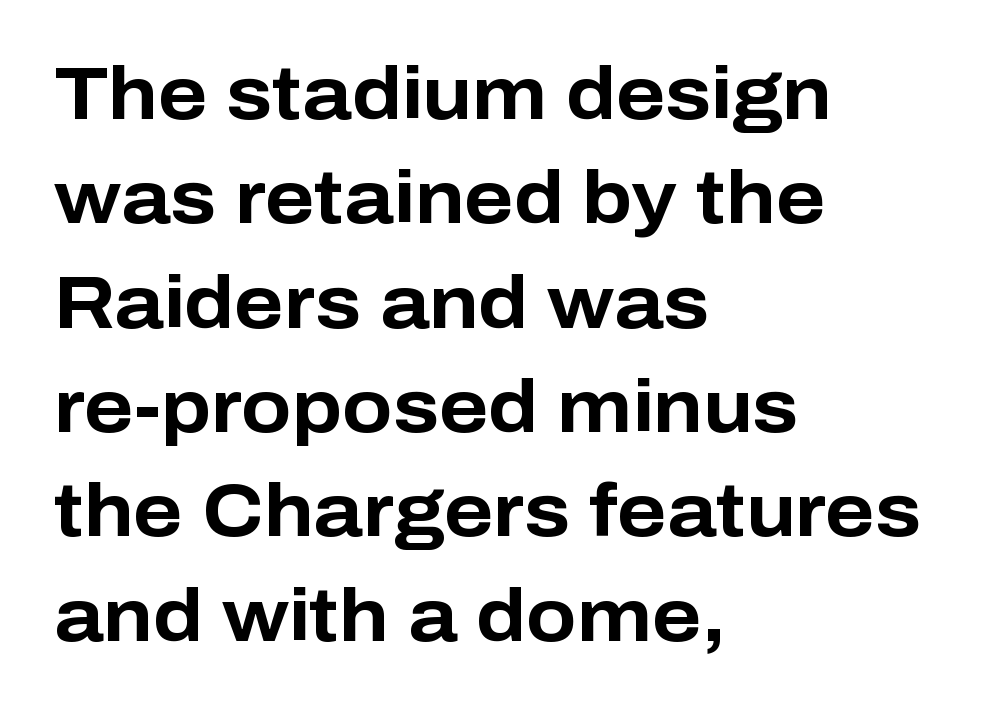
Letterform terminals end flat and unadorned throughout the passage. Each letter keeps its own natural width here, so spacing adapts to shape. Each row of text sits above clean, open space. The lettering holds an erect, upright posture throughout.
